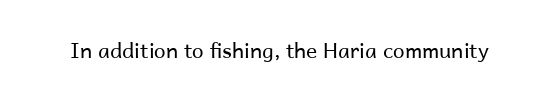
Q: Is the text bold? A: No.
Q: Is the text italic (slanted)? A: No, it is upright.
Q: Is the text underlined? A: No.
Q: Is the spacing between letters normal or unusually wide? A: Normal.
